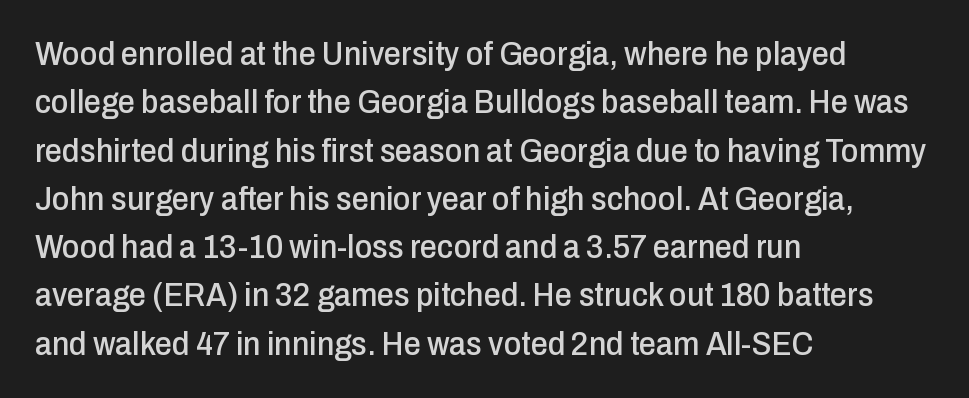
The image shows 34 px condensed sans-serif type, upright; set left-aligned, normal line spacing (1.42x), normal letter spacing, not underlined; low stroke contrast and a medium x-height.
